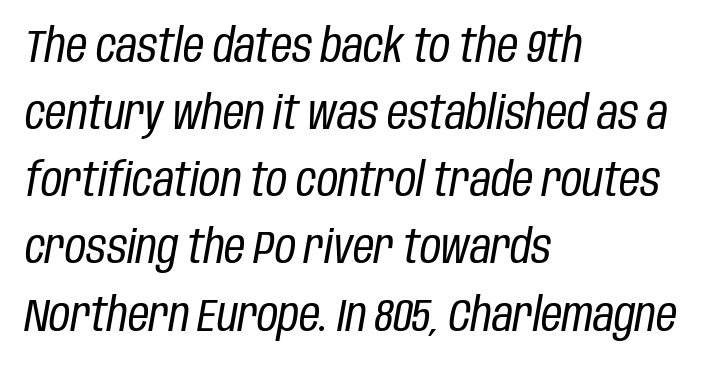
The passage shown has conventional tracking throughout. Honestly, the row spacing looks completely unremarkable. Leftover space on each line is placed entirely after the last word. Here the designer chose a conventional face with non-uniform glyph widths. Slant detected: the letters are inclined. Think standard paragraph weight, or any step lighter than that.
